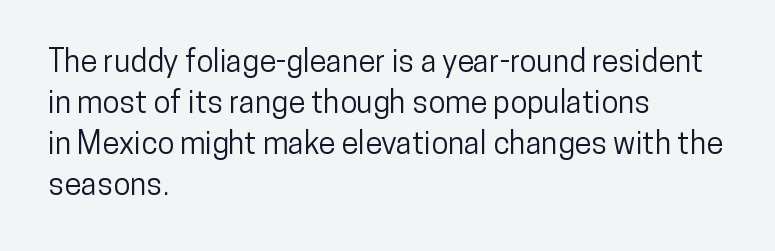
{"serif": "no", "italic": "no", "width": "condensed", "stroke_contrast": "low", "x_height": "medium", "monospaced": "no", "underline": "no", "align": "left", "line_spacing": "normal", "line_spacing_ratio": 1.32, "letter_spacing": "normal", "letter_spacing_em": 0.0, "glyph_px": 31}
